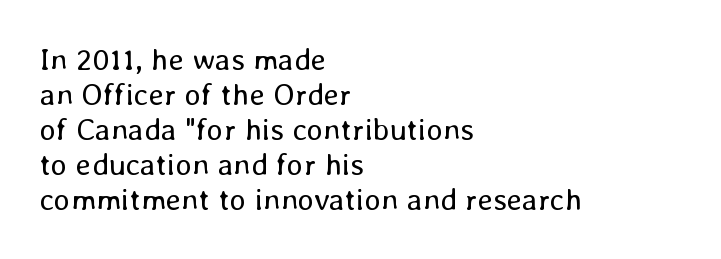
Q: Is the text bold? A: No.
Q: Is the text italic (slanted)? A: No, it is upright.
Q: Is the text underlined? A: No.
Q: How is the paragraph aligned? A: Left-aligned.
Q: Is the spacing between letters normal or unusually wide? A: Normal.
Q: Is the spacing between lines tight, normal or loose? A: Tight.
Q: Width (condensed, normal, or wide)? A: Normal.
Q: Stroke contrast? A: Low.
Q: x-height? A: Medium.
Q: Monospaced? A: No.
